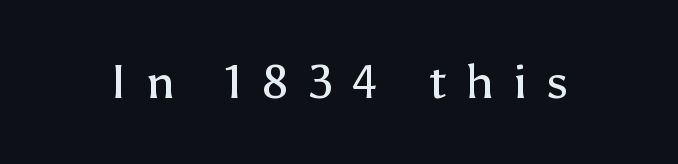
{"serif": "no", "italic": "no", "bold": "no", "weight": "regular", "width": "normal", "stroke_contrast": "low", "x_height": "medium", "monospaced": "no", "underline": "no", "letter_spacing": "wide", "letter_spacing_em": 0.42, "glyph_px": 47}
